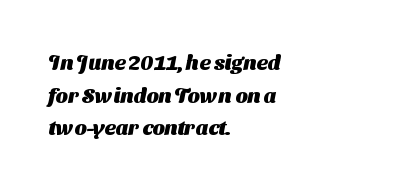
The image shows 21 px bold type; set left-aligned, normal line spacing (1.55x), normal letter spacing, not underlined.
